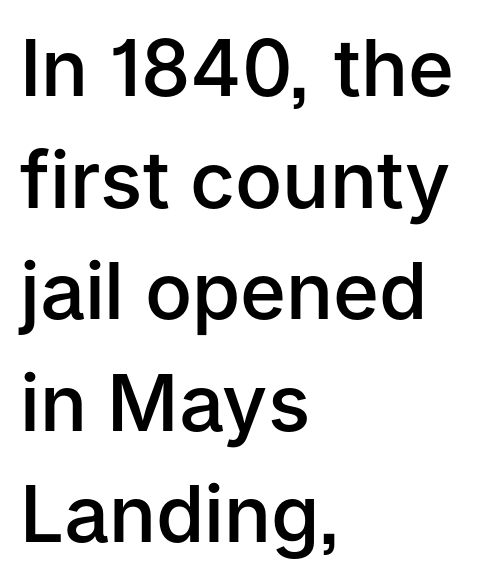
{"serif": "no", "italic": "no", "bold": "semi", "weight": "semibold", "width": "normal", "stroke_contrast": "low", "x_height": "medium", "monospaced": "no", "underline": "no", "align": "left", "line_spacing": "normal", "line_spacing_ratio": 1.43, "letter_spacing": "normal", "letter_spacing_em": 0.0, "glyph_px": 78}
